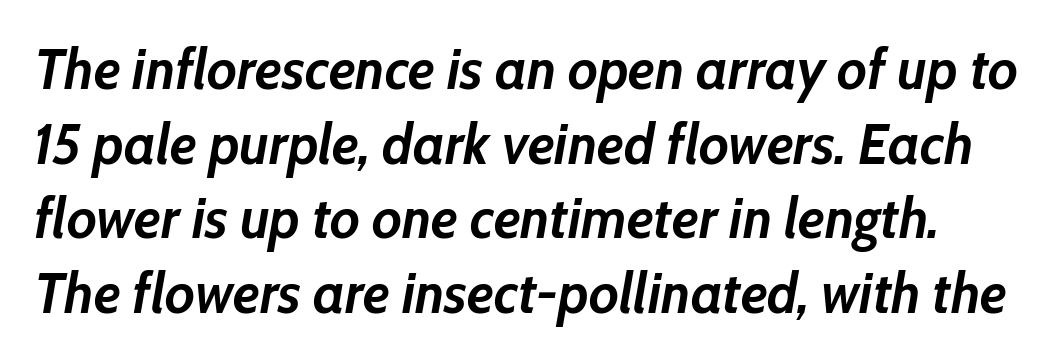
Q: Is the text bold? A: Yes.
Q: Is the text italic (slanted)? A: Yes, it leans right by about 10 degrees.
Q: Is the text underlined? A: No.
Q: Is the spacing between letters normal or unusually wide? A: Normal.
Q: Is the spacing between lines tight, normal or loose? A: Normal.
Q: Width (condensed, normal, or wide)? A: Normal.
Q: Stroke contrast? A: Low.
Q: x-height? A: Medium.
Q: Monospaced? A: No.
